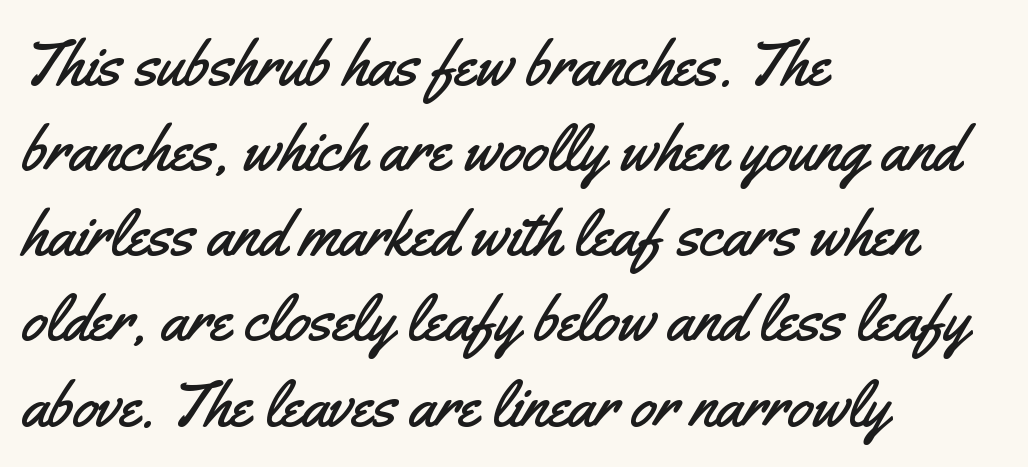
{"serif": "no", "width": "condensed", "stroke_contrast": "medium", "x_height": "small", "monospaced": "no", "underline": "no", "align": "left", "line_spacing": "normal", "line_spacing_ratio": 1.31, "letter_spacing": "normal", "letter_spacing_em": 0.0, "glyph_px": 65}
